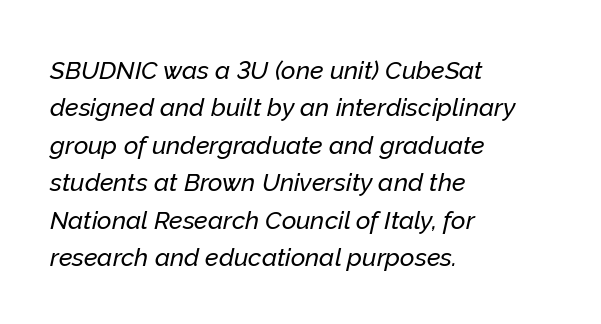
A typesetter would mark this as italic. Teacher's note: observe the even left margin — that is flush-left alignment. Lines of text with bare space underneath. The designer left line spacing at the default.
